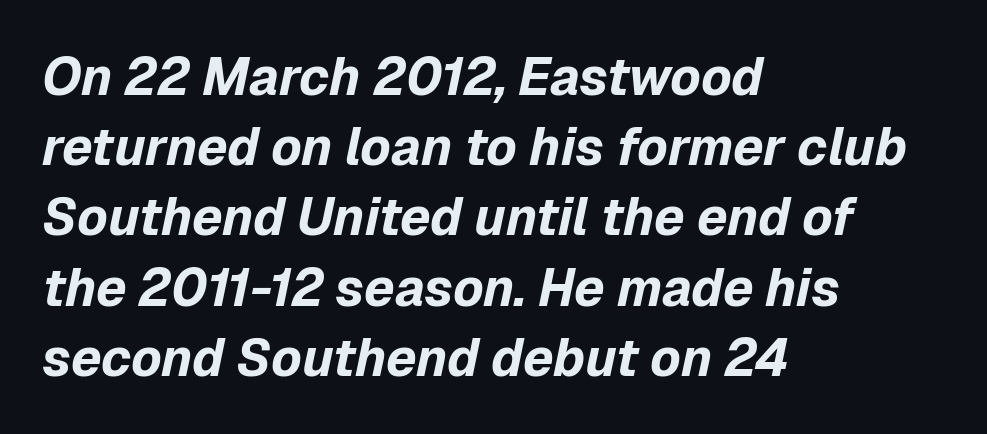
On the weight axis this lands at bold, roughly 700. Compared with typical body copy, the letter spacing here is the same. Reading down the column, the eye jumps a familiar distance to each next line. Slanted lettering throughout. Note the varied advance widths — an 'i' is clearly narrower than an 'm'.
